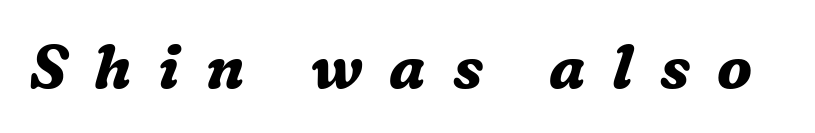
In terms of weight, the rendering is a true, heavy bold. The horizontal fit of the characters is loose and conspicuously gappy. Stroke terminals: seriffed. Rendered with sloped, italic letterforms.
